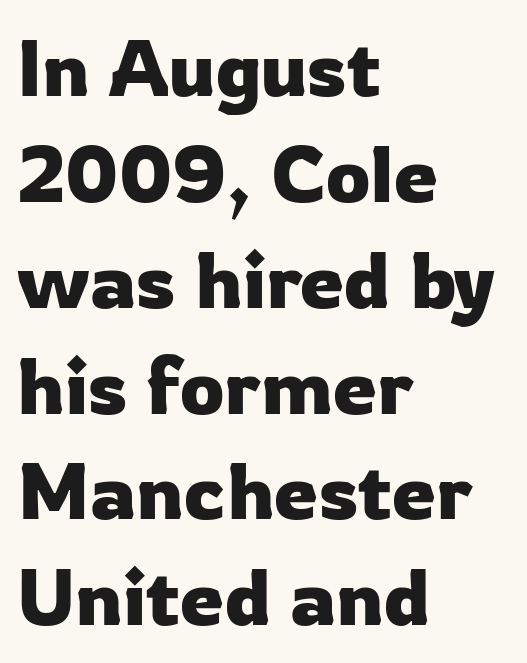
This block has exactly the height ordinary leading produces. Do the characters align in a grid? No, the font is proportional. Is there any slant? The stems are plumb. Decoration check: the copy has no underline. What stands out about the letter spacing? Nothing — it is the standard amount. Where is the straight margin? On the left.
